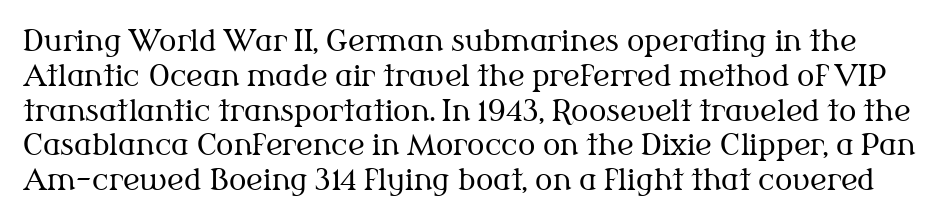
Q: Is the text bold? A: No.
Q: Is the text italic (slanted)? A: No, it is upright.
Q: Is the typeface a serif or a sans-serif typeface? A: Serif.
Q: Is the text underlined? A: No.
Q: Is the spacing between letters normal or unusually wide? A: Normal.
Q: Width (condensed, normal, or wide)? A: Normal.
Q: Stroke contrast? A: Medium.
Q: x-height? A: Medium.
Q: Monospaced? A: No.
